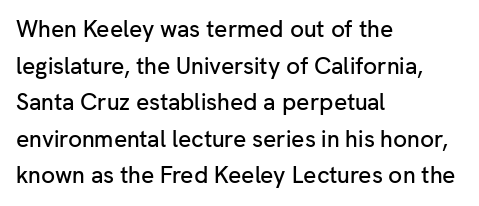
The image shows 23 px text type, upright; set left-aligned, normal line spacing (1.59x), normal letter spacing, not underlined.
